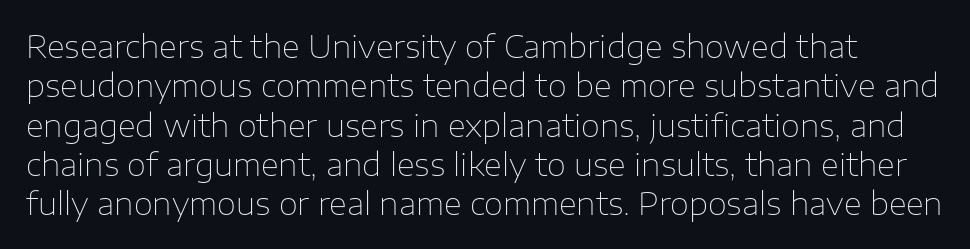
Letters rest on an invisible, unmarked baseline. Upright lettering throughout. These lines are composed in type without serifs. You could call the tracking neutral — neither tight nor loose.
